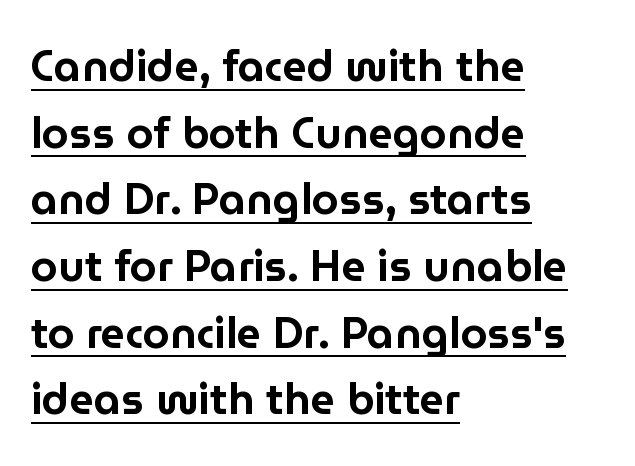
{"serif": "no", "italic": "no", "width": "normal", "stroke_contrast": "low", "x_height": "medium", "monospaced": "no", "underline": "yes", "align": "left", "line_spacing": "normal", "line_spacing_ratio": 1.55, "letter_spacing": "normal", "letter_spacing_em": 0.0, "glyph_px": 43}
